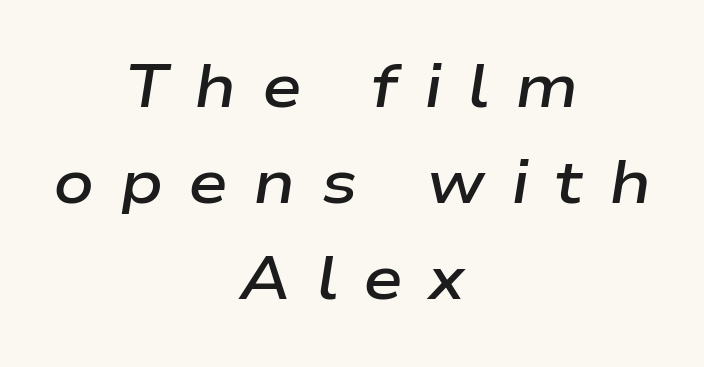
Q: Is the text bold? A: Semi-bold.
Q: Is the text italic (slanted)? A: Yes, it leans right by about 9 degrees.
Q: Is the text underlined? A: No.
Q: How is the paragraph aligned? A: Centered.
Q: Is the spacing between letters normal or unusually wide? A: Unusually wide.
Q: Is the spacing between lines tight, normal or loose? A: Normal.
Q: Width (condensed, normal, or wide)? A: Wide.
Q: Stroke contrast? A: Low.
Q: x-height? A: Medium.
Q: Monospaced? A: No.
